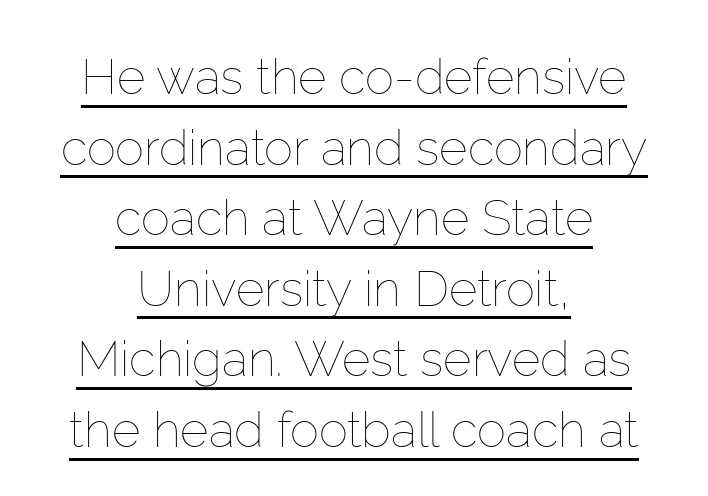
Q: Is the text bold? A: No.
Q: Is the text italic (slanted)? A: No, it is upright.
Q: Is the text underlined? A: Yes.
Q: How is the paragraph aligned? A: Centered.
Q: Is the spacing between letters normal or unusually wide? A: Normal.
Q: Is the spacing between lines tight, normal or loose? A: Normal.
Q: Width (condensed, normal, or wide)? A: Normal.
Q: Stroke contrast? A: Low.
Q: x-height? A: Medium.
Q: Monospaced? A: No.
